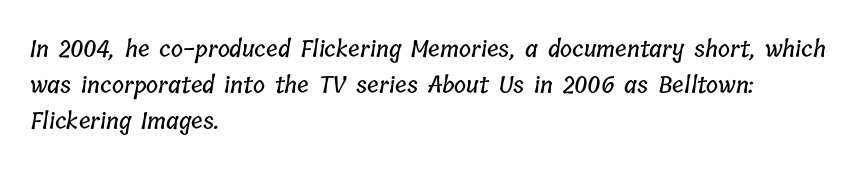
{"underline": "no", "align": "left", "line_spacing": "normal", "line_spacing_ratio": 1.57, "letter_spacing": "normal", "letter_spacing_em": 0.0, "glyph_px": 23}
